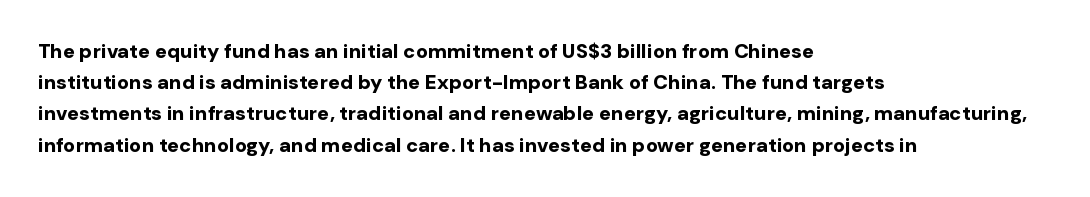
Beneath every word, the page is bare. The letterforms sit shoulder to shoulder at normal distance. The typesetter chose a ragged-right arrangement here. What weight is shown? A full bold with thick strokes.
